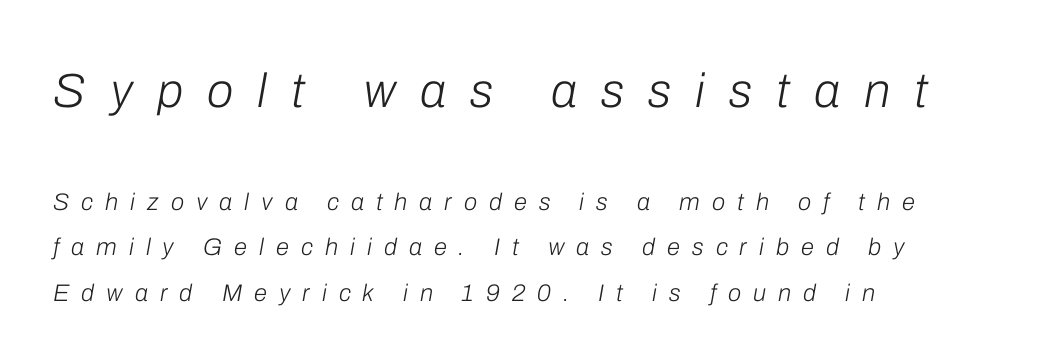
Q: Is the text bold? A: No.
Q: Is the text italic (slanted)? A: Yes, it leans right by about 10 degrees.
Q: Is the text underlined? A: No.
Q: How is the paragraph aligned? A: Left-aligned.
Q: Is the spacing between letters normal or unusually wide? A: Unusually wide.
Q: Is the spacing between lines tight, normal or loose? A: Loose.
Q: Which block of text is set in a larger size, the first (top) or the second (bottom)? A: The first (top) one.
Q: Width (condensed, normal, or wide)? A: Normal.
Q: Stroke contrast? A: Low.
Q: x-height? A: Medium.
Q: Monospaced? A: No.
